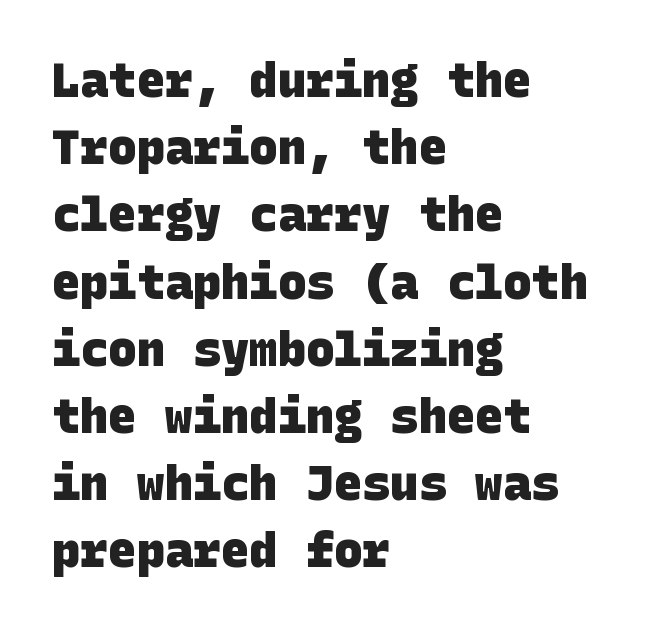
Q: Is the text bold? A: Yes.
Q: Is the typeface a serif or a sans-serif typeface? A: Sans-serif.
Q: Is the text underlined? A: No.
Q: How is the paragraph aligned? A: Left-aligned.
Q: Is the spacing between letters normal or unusually wide? A: Normal.
Q: Is the spacing between lines tight, normal or loose? A: Normal.
Q: Width (condensed, normal, or wide)? A: Normal.
Q: Stroke contrast? A: Low.
Q: x-height? A: Large.
